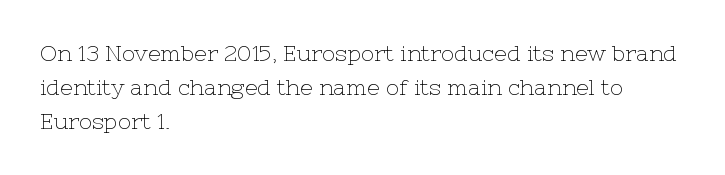
The image shows 22 px text type, upright; set left-aligned, normal line spacing (1.55x), normal letter spacing, not underlined.
